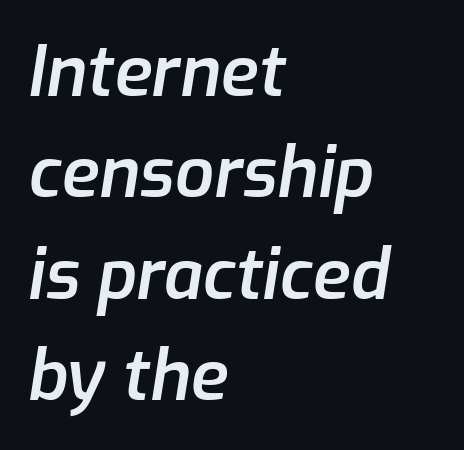
The image shows 69 px semibold type, italic (leaning right); set left-aligned, normal line spacing (1.47x), normal letter spacing, not underlined; low stroke contrast and a medium x-height.
